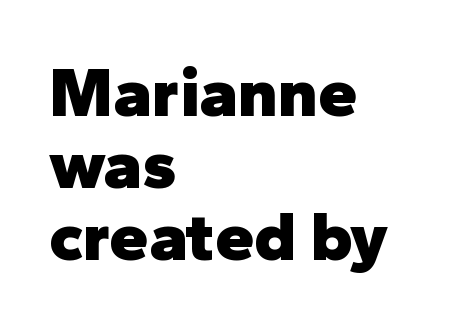
Q: Is the text bold? A: Yes.
Q: Is the text italic (slanted)? A: No, it is upright.
Q: Is the typeface a serif or a sans-serif typeface? A: Sans-serif.
Q: Is the text underlined? A: No.
Q: How is the paragraph aligned? A: Left-aligned.
Q: Is the spacing between letters normal or unusually wide? A: Normal.
Q: Is the spacing between lines tight, normal or loose? A: Tight.
Q: Width (condensed, normal, or wide)? A: Normal.
Q: Stroke contrast? A: Low.
Q: x-height? A: Medium.
Q: Monospaced? A: No.
